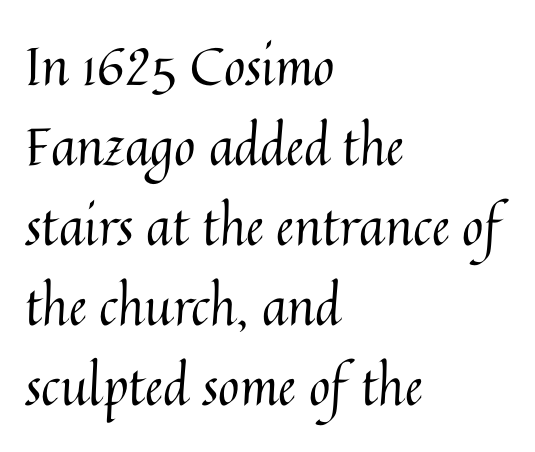
Which margin do the lines hug? The left one — the right edge is uneven. The specimen omits any rule beneath the text block's lines. The strokes carry an ordinary text weight at most. In terms of leading, this rendering sits right in the middle.
